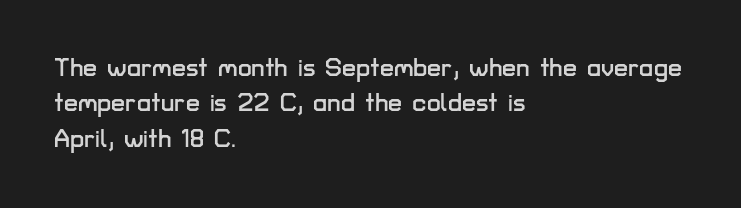
The image shows 25 px text type, upright; set left-aligned, normal line spacing (1.42x), normal letter spacing, not underlined.
